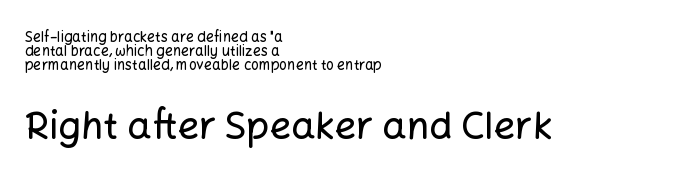
{"serif": "no", "italic": "no", "width": "normal", "stroke_contrast": "low", "x_height": "medium", "monospaced": "no", "underline": "no", "align": "left", "line_spacing": "tight", "line_spacing_ratio": 1.0, "letter_spacing": "normal", "letter_spacing_em": 0.0, "larger_block": "second", "size_ratio": 2.71, "glyph_px": 38}
